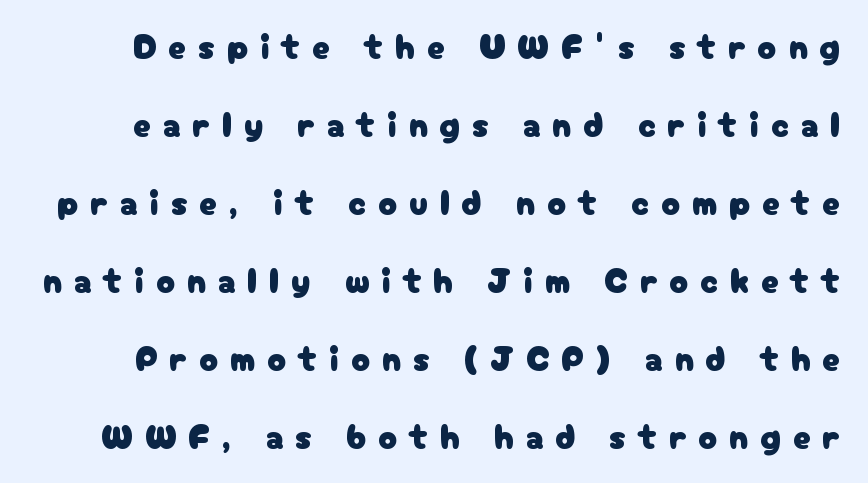
{"serif": "no", "italic": "no", "width": "normal", "stroke_contrast": "low", "x_height": "medium", "monospaced": "no", "underline": "no", "line_spacing": "loose", "line_spacing_ratio": 2.23, "letter_spacing": "wide", "letter_spacing_em": 0.34, "glyph_px": 35}
